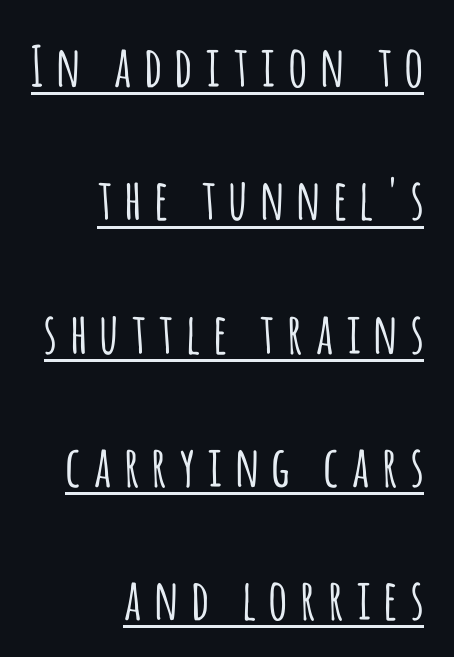
{"serif": "no", "italic": "no", "width": "condensed", "stroke_contrast": "low", "x_height": "large", "monospaced": "no", "underline": "yes", "align": "right", "line_spacing": "loose", "line_spacing_ratio": 2.38, "letter_spacing": "wide", "letter_spacing_em": 0.25, "glyph_px": 56}
